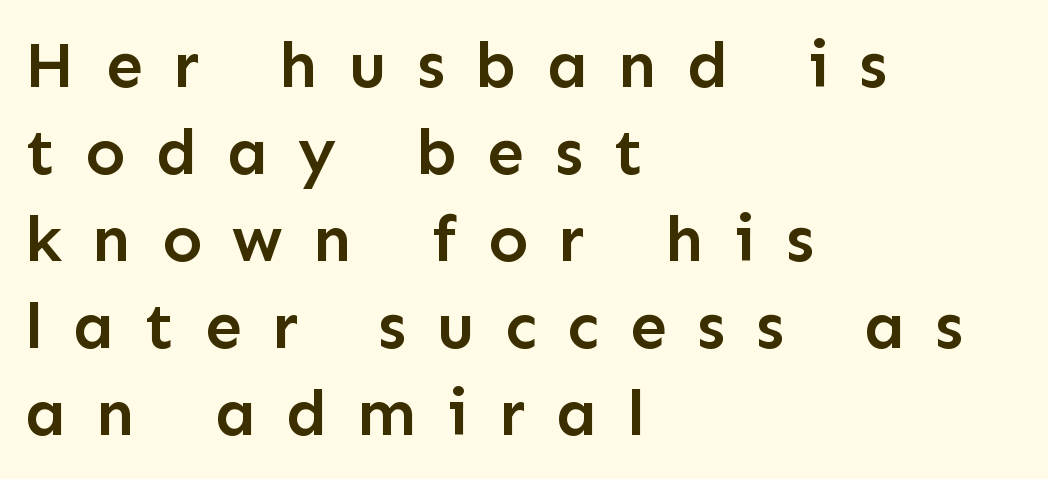
Q: Is the text bold? A: Semi-bold.
Q: Is the text italic (slanted)? A: No, it is upright.
Q: Is the typeface a serif or a sans-serif typeface? A: Sans-serif.
Q: Is the text underlined? A: No.
Q: How is the paragraph aligned? A: Left-aligned.
Q: Is the spacing between letters normal or unusually wide? A: Unusually wide.
Q: Is the spacing between lines tight, normal or loose? A: Normal.
Q: Width (condensed, normal, or wide)? A: Normal.
Q: Stroke contrast? A: Low.
Q: x-height? A: Medium.
Q: Monospaced? A: No.
